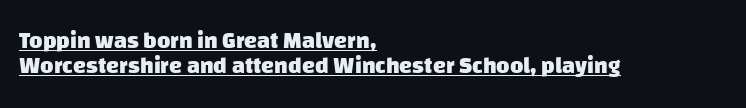
Strong, thick strokes mark this as bold type. These lines keep a tight, regular rhythm from letter to letter. Which margin do the lines hug? The left one — the right edge is uneven. The block of text is dense from top to bottom, with scant space between rows. Compared with undecorated copy, this sample adds a rule below the words.
